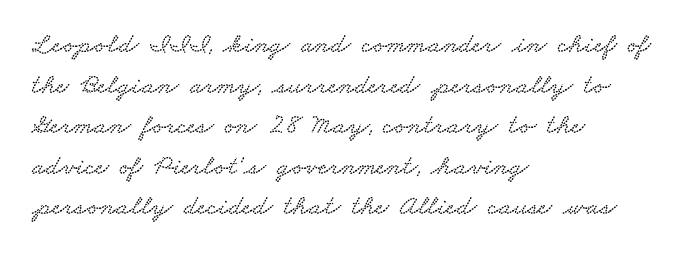
{"serif": "yes", "width": "wide", "stroke_contrast": "low", "x_height": "small", "monospaced": "no", "underline": "no", "align": "left", "line_spacing": "normal", "line_spacing_ratio": 1.45, "letter_spacing": "normal", "letter_spacing_em": 0.0, "glyph_px": 28}
